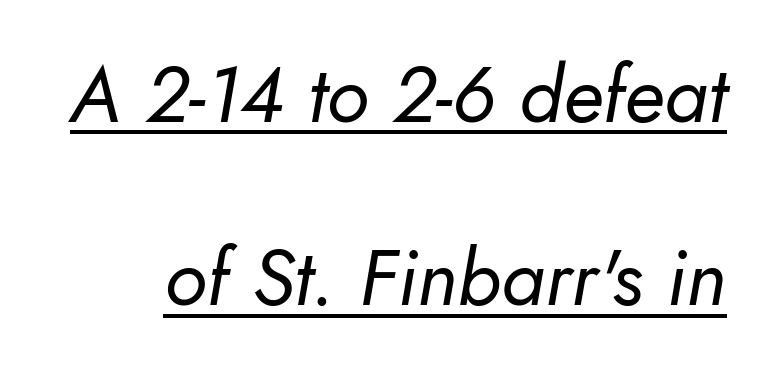
{"serif": "no", "bold": "no", "weight": "regular", "width": "normal", "stroke_contrast": "low", "x_height": "small", "monospaced": "no", "underline": "yes", "line_spacing": "loose", "line_spacing_ratio": 2.32, "letter_spacing": "normal", "letter_spacing_em": 0.0, "glyph_px": 79}
